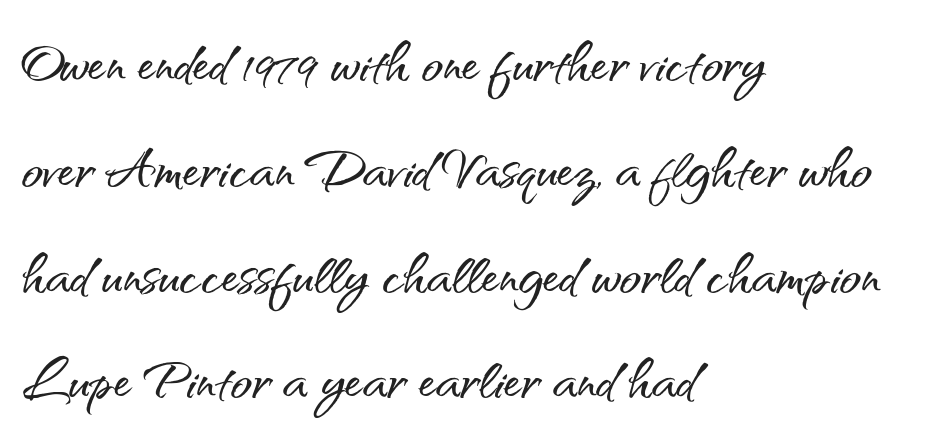
Q: Is the text italic (slanted)? A: Yes.
Q: Is the typeface a serif or a sans-serif typeface? A: Sans-serif.
Q: Is the text underlined? A: No.
Q: How is the paragraph aligned? A: Left-aligned.
Q: Is the spacing between letters normal or unusually wide? A: Normal.
Q: Is the spacing between lines tight, normal or loose? A: Normal.
Q: Width (condensed, normal, or wide)? A: Normal.
Q: Stroke contrast? A: Medium.
Q: x-height? A: Small.
Q: Monospaced? A: No.
